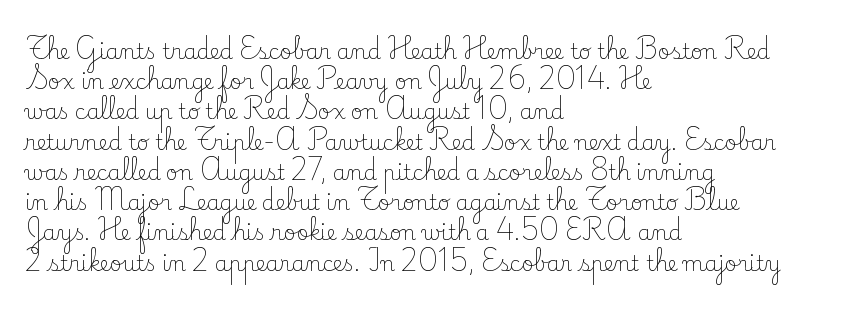
{"italic": "no", "bold": "no", "underline": "no", "align": "left", "line_spacing": "normal", "line_spacing_ratio": 1.44, "letter_spacing": "normal", "letter_spacing_em": 0.0, "glyph_px": 21}
